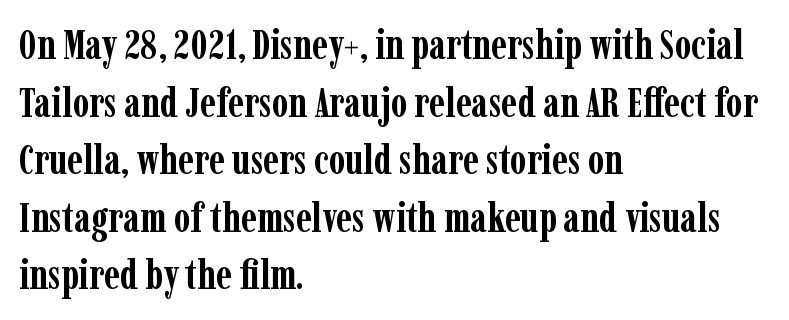
Q: Is the text bold? A: Yes.
Q: Is the text italic (slanted)? A: No, it is upright.
Q: Is the typeface a serif or a sans-serif typeface? A: Serif.
Q: Is the text underlined? A: No.
Q: How is the paragraph aligned? A: Left-aligned.
Q: Is the spacing between letters normal or unusually wide? A: Normal.
Q: Is the spacing between lines tight, normal or loose? A: Normal.
Q: Width (condensed, normal, or wide)? A: Condensed.
Q: Stroke contrast? A: Low.
Q: x-height? A: Medium.
Q: Monospaced? A: No.
